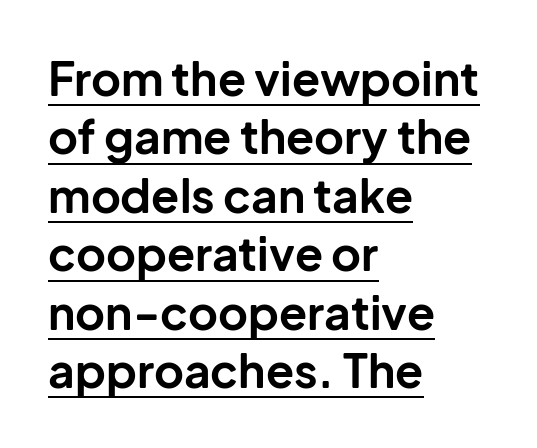
What's the leading like? Ordinary, nothing unusual. Students, this is bold: see how much ink each stroke carries. The gaps between neighbouring characters are ordinary and unremarkable. Examine the stroke ends and you'll find no serifs. Unlike italic type, these characters show no tilt at all.
